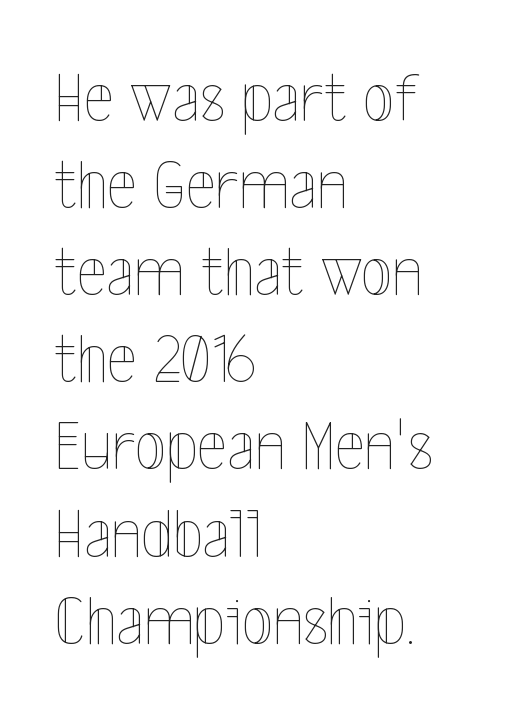
Q: Is the text bold? A: No.
Q: Is the text italic (slanted)? A: No, it is upright.
Q: Is the text underlined? A: No.
Q: How is the paragraph aligned? A: Left-aligned.
Q: Is the spacing between letters normal or unusually wide? A: Normal.
Q: Width (condensed, normal, or wide)? A: Condensed.
Q: x-height? A: Medium.
Q: Monospaced? A: No.
